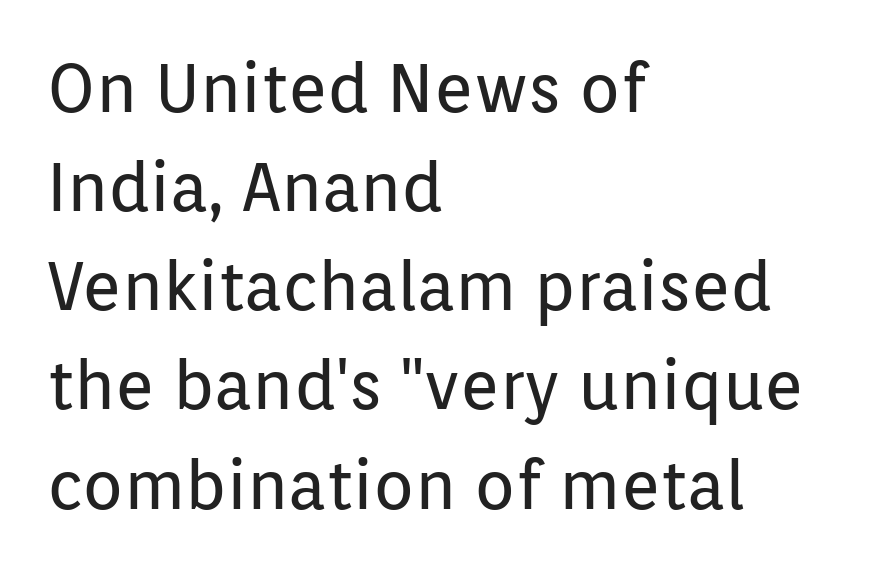
The image shows 67 px regular-weight sans-serif type, upright; set left-aligned, normal line spacing (1.48x), normal letter spacing, not underlined; low stroke contrast and a medium x-height.
